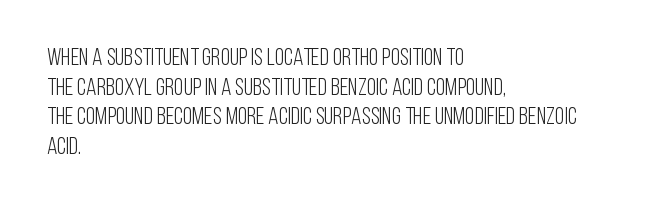
{"italic": "no", "bold": "no", "underline": "no", "align": "left", "line_spacing_ratio": 1.23, "letter_spacing": "normal", "letter_spacing_em": 0.0, "glyph_px": 24}
